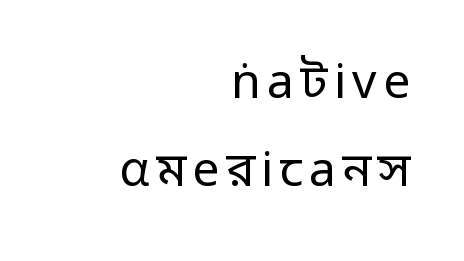
Q: Is the text bold? A: No.
Q: Is the text italic (slanted)? A: No, it is upright.
Q: Is the typeface a serif or a sans-serif typeface? A: Sans-serif.
Q: Is the text underlined? A: No.
Q: How is the paragraph aligned? A: Right-aligned.
Q: Width (condensed, normal, or wide)? A: Normal.
Q: Stroke contrast? A: Low.
Q: x-height? A: Medium.
Q: Monospaced? A: No.
